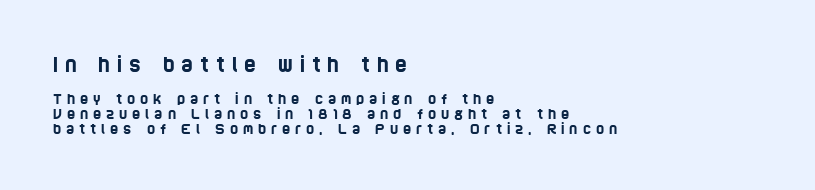
Descender tails drop into unmarked territory. Leading: reduced. A student would notice the top passage is typeset larger than what follows. Does the copy run flush right? No — it runs flush left.
